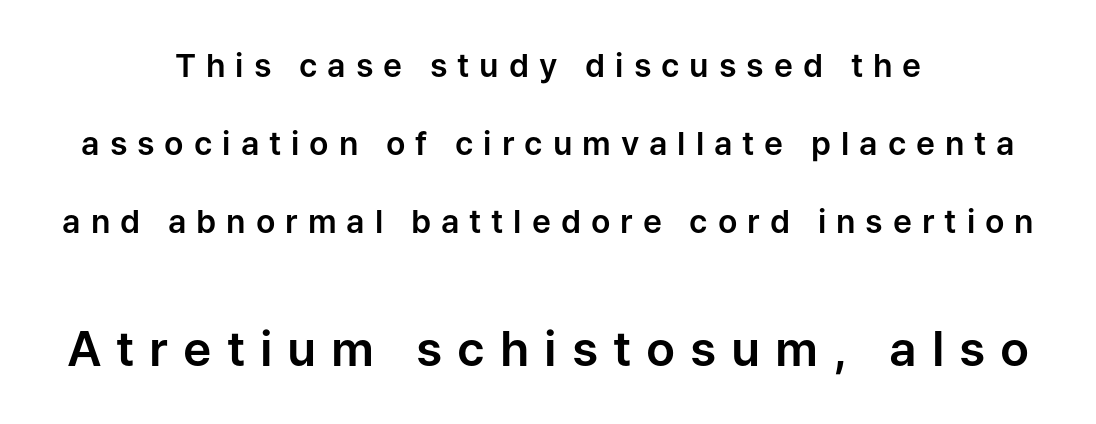
The face used here is rendered with a markedly widened letterfit. Horizontal bands of white between lines are thick stripes. Horizontal alignment here is central, giving a formal, balanced look. Nobody drew a line under any word here. This rendering employs a face without finishing strokes, i.e., a sans-serif.
